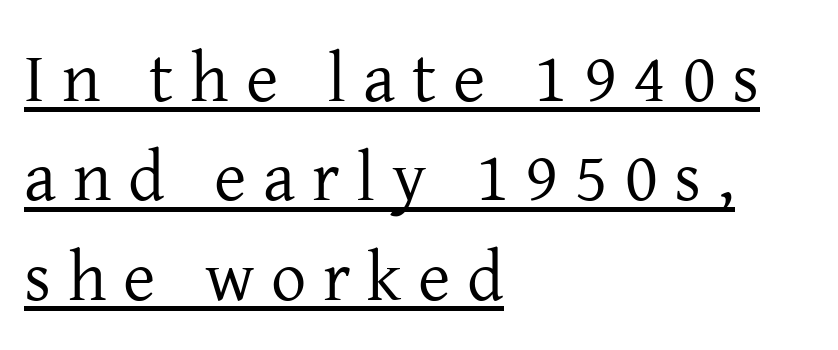
This sample uses expanded letter spacing, leaving extra air between glyphs. The vertical gap from one line to the next is medium. Every character sits straight up, as roman type does. Compared with a typical body face, this is equally light or lighter still. The glyphs are accompanied by a horizontal stroke just below them. These lines are rendered in a variable-pitch font.
